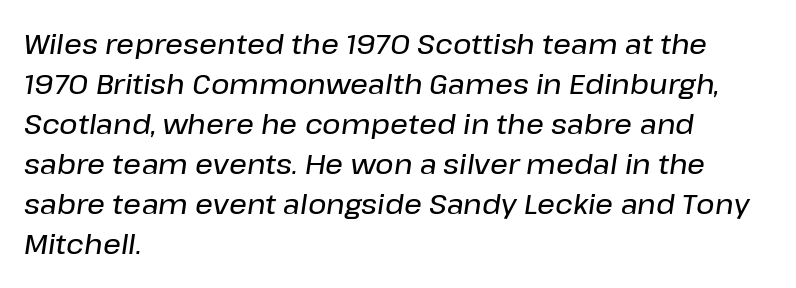
Q: Is the text italic (slanted)? A: Yes, it leans right by about 8 degrees.
Q: Is the text underlined? A: No.
Q: How is the paragraph aligned? A: Left-aligned.
Q: Is the spacing between letters normal or unusually wide? A: Normal.
Q: Is the spacing between lines tight, normal or loose? A: Normal.
Q: Width (condensed, normal, or wide)? A: Normal.
Q: Stroke contrast? A: Low.
Q: x-height? A: Medium.
Q: Monospaced? A: No.
